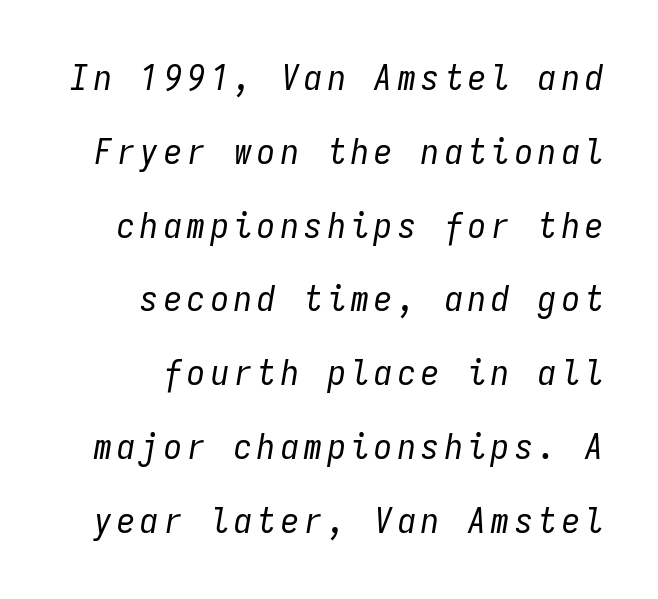
Q: Is the text bold? A: No.
Q: Is the text italic (slanted)? A: Yes, it leans right by about 9 degrees.
Q: Is the text underlined? A: No.
Q: How is the paragraph aligned? A: Right-aligned.
Q: Is the spacing between lines tight, normal or loose? A: Loose.
Q: Width (condensed, normal, or wide)? A: Condensed.
Q: Stroke contrast? A: Low.
Q: x-height? A: Medium.
Q: Monospaced? A: Yes.
